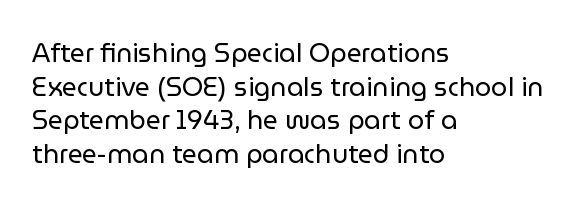
{"italic": "no", "bold": "no", "underline": "no", "align": "left", "line_spacing": "normal", "line_spacing_ratio": 1.29, "letter_spacing": "normal", "letter_spacing_em": 0.0, "glyph_px": 26}
